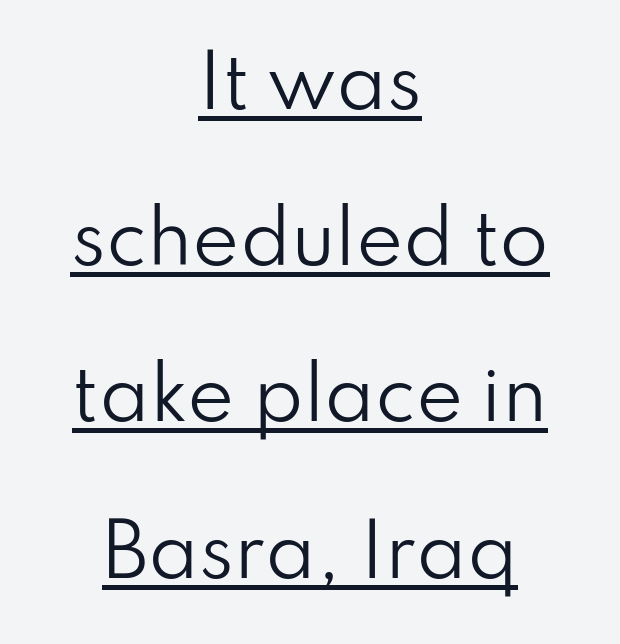
The image shows 71 px regular-weight sans-serif type, upright; set centered, loose line spacing (2.2x), normal letter spacing, underlined; low stroke contrast and a small x-height.
